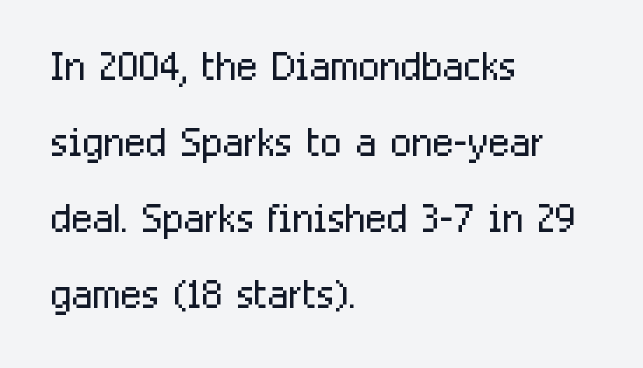
{"serif": "no", "italic": "no", "bold": "no", "weight": "light", "width": "condensed", "stroke_contrast": "low", "x_height": "medium", "monospaced": "no", "underline": "no", "align": "left", "line_spacing": "normal", "line_spacing_ratio": 1.36, "letter_spacing": "normal", "letter_spacing_em": 0.0, "glyph_px": 56}
